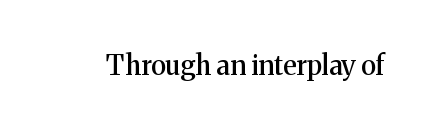
{"italic": "no", "underline": "no", "letter_spacing": "normal", "letter_spacing_em": 0.0, "glyph_px": 27}
